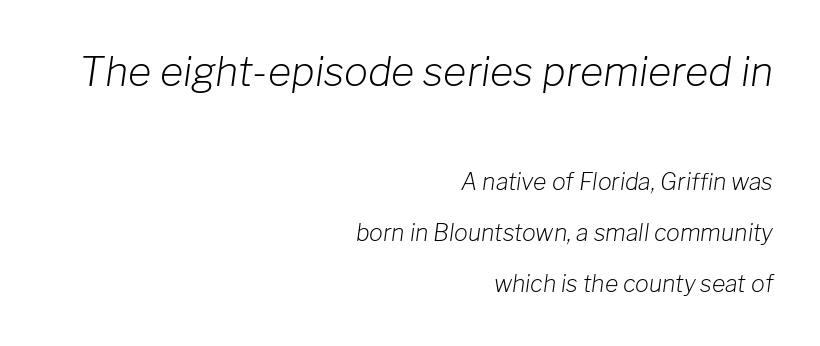
{"italic": "yes", "lean": "right", "slant_degrees": 8, "bold": "no", "weight": "light", "width": "normal", "stroke_contrast": "low", "x_height": "medium", "monospaced": "no", "underline": "no", "align": "right", "line_spacing": "loose", "line_spacing_ratio": 2.21, "letter_spacing": "normal", "letter_spacing_em": 0.0, "larger_block": "first", "size_ratio": 1.74, "glyph_px": 40}
